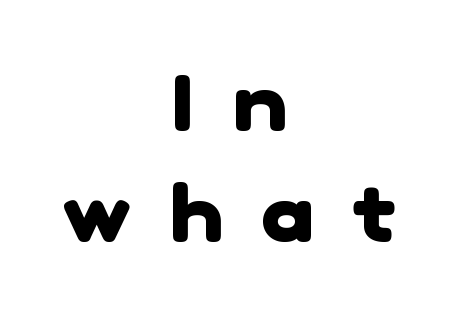
A full-strength bold gives these letters their thick strokes. Evenly set lines give the paragraph a standard silhouette. Anything drawn beneath the words? Only blank space. Font category for this specimen: sans-serif. Short and long lines alike share a common midpoint.
